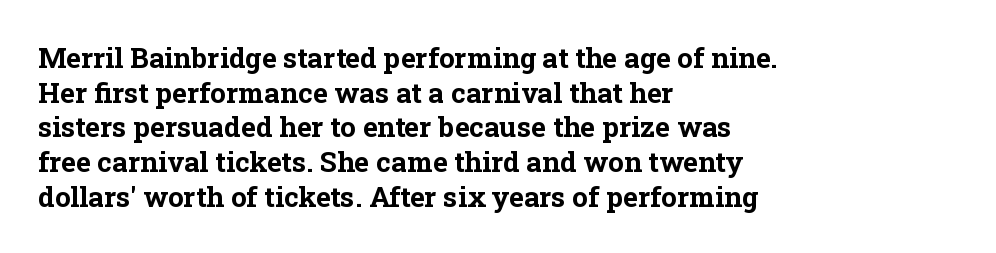
The horizontal fit of the characters is conventional and even. The paragraph shown leans on its left margin. The face used here is proportionally spaced, like ordinary book or web type. Old-style or modern, the face here clearly has serifs.
